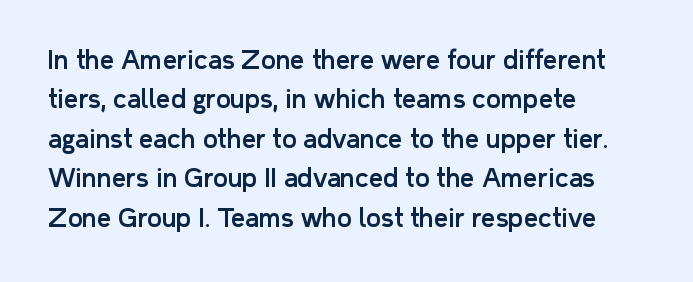
{"italic": "no", "underline": "no", "align": "left", "line_spacing": "normal", "line_spacing_ratio": 1.58, "letter_spacing": "normal", "letter_spacing_em": 0.0, "glyph_px": 25}
